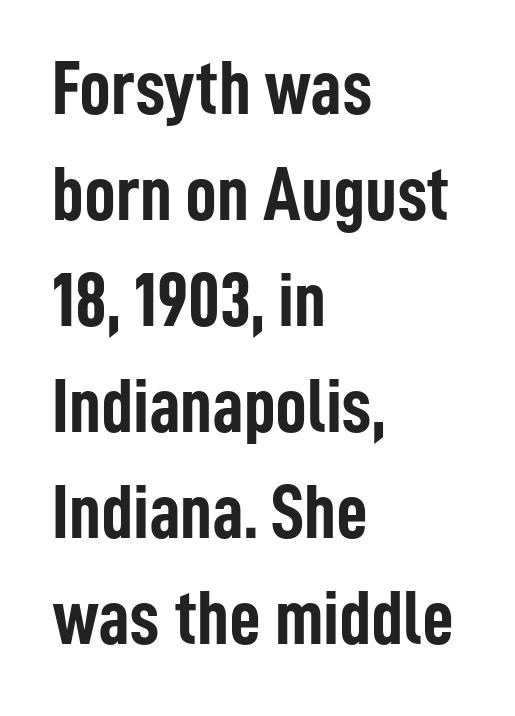
The image shows 78 px semibold, condensed sans-serif type, upright; set left-aligned, normal line spacing (1.36x), normal letter spacing, not underlined; low stroke contrast and a medium x-height.
